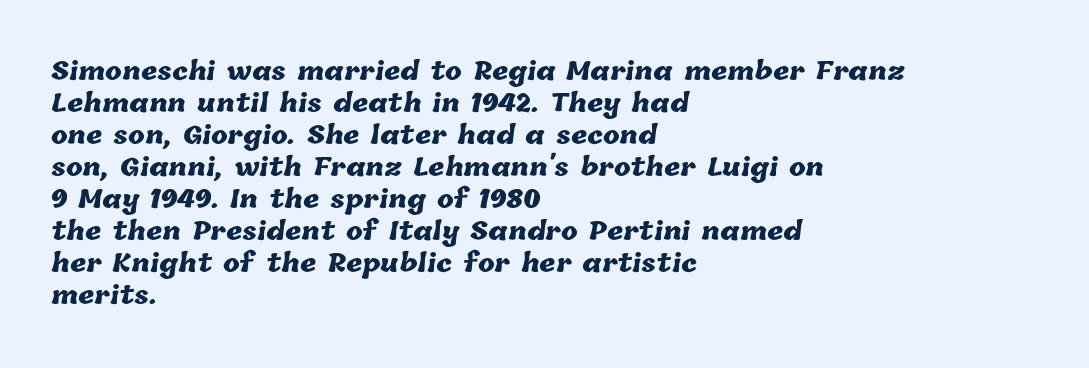
{"bold": "yes", "underline": "no", "align": "left", "line_spacing": "normal", "line_spacing_ratio": 1.28, "letter_spacing": "normal", "letter_spacing_em": 0.0, "glyph_px": 25}
